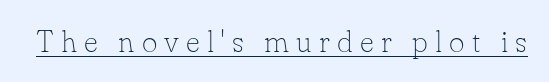
Letterform terminals end in serifs throughout the passage. Like a heading marked for emphasis, these lines bear an underscore. No extra ink here — the face is not bold. Here the designer chose a conventional face with non-uniform glyph widths. Style check: upright. Honestly, the letter spacing is so wide it's the main thing you notice.
